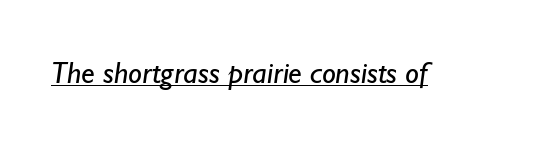
The image shows 31 px regular-weight sans-serif type; set normal letter spacing, underlined; low stroke contrast and a small x-height.
